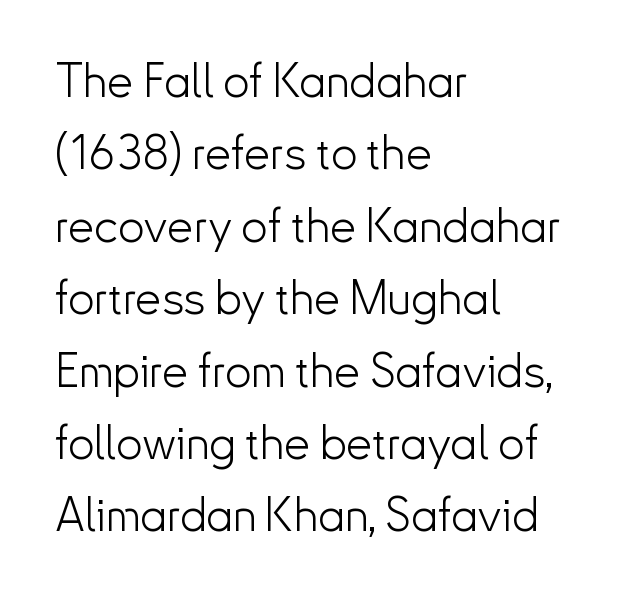
Q: Is the text bold? A: No.
Q: Is the text italic (slanted)? A: No, it is upright.
Q: Is the typeface a serif or a sans-serif typeface? A: Sans-serif.
Q: Is the text underlined? A: No.
Q: How is the paragraph aligned? A: Left-aligned.
Q: Is the spacing between letters normal or unusually wide? A: Normal.
Q: Is the spacing between lines tight, normal or loose? A: Normal.
Q: Width (condensed, normal, or wide)? A: Normal.
Q: Stroke contrast? A: Low.
Q: x-height? A: Small.
Q: Monospaced? A: No.
